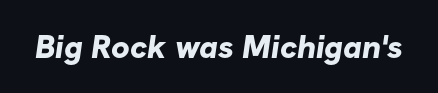
{"serif": "no", "bold": "yes", "weight": "bold", "width": "normal", "stroke_contrast": "low", "x_height": "medium", "monospaced": "no", "underline": "no", "letter_spacing": "normal", "letter_spacing_em": 0.0, "glyph_px": 33}
